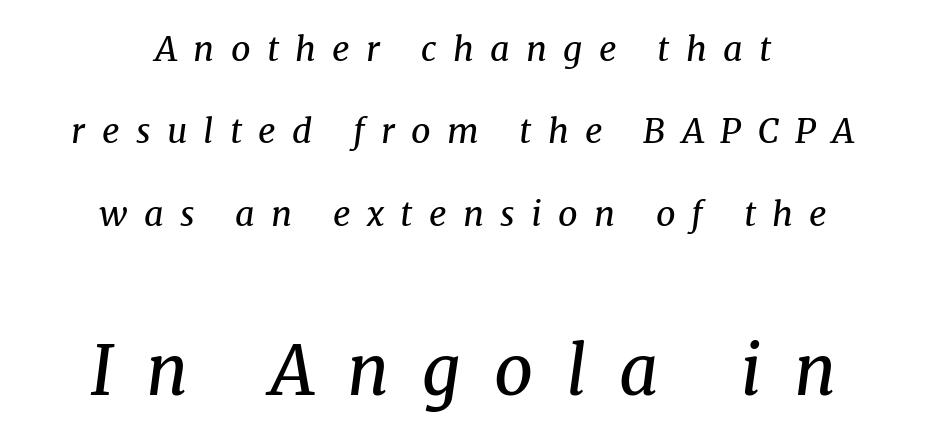
The image shows 68 px regular-weight serif type, italic (leaning right); set centered, loose line spacing (2.42x), unusually wide letter spacing (+0.48 em), not underlined; the second (bottom) block is 2.0x larger; medium stroke contrast and a medium x-height.
